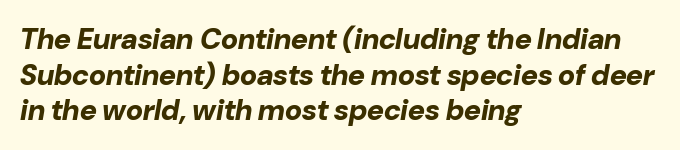
Q: Is the text bold? A: Yes.
Q: Is the text italic (slanted)? A: Yes, it leans right by about 10 degrees.
Q: Is the text underlined? A: No.
Q: How is the paragraph aligned? A: Left-aligned.
Q: Is the spacing between letters normal or unusually wide? A: Normal.
Q: Width (condensed, normal, or wide)? A: Normal.
Q: Stroke contrast? A: Low.
Q: x-height? A: Medium.
Q: Monospaced? A: No.
